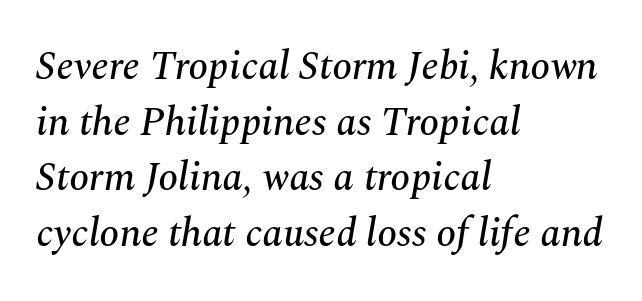
Q: Is the text italic (slanted)? A: Yes, it leans right by about 10 degrees.
Q: Is the typeface a serif or a sans-serif typeface? A: Serif.
Q: Is the text underlined? A: No.
Q: How is the paragraph aligned? A: Left-aligned.
Q: Is the spacing between letters normal or unusually wide? A: Normal.
Q: Is the spacing between lines tight, normal or loose? A: Normal.
Q: Width (condensed, normal, or wide)? A: Normal.
Q: Stroke contrast? A: Medium.
Q: x-height? A: Medium.
Q: Monospaced? A: No.
